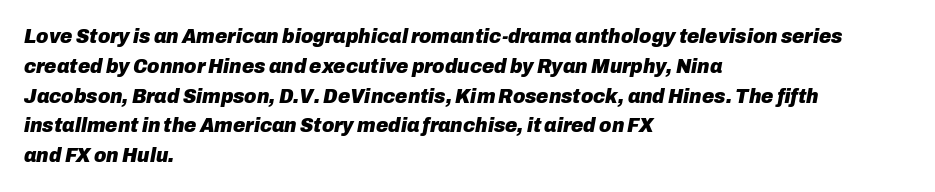
{"italic": "yes", "lean": "right", "slant_degrees": 10, "bold": "yes", "underline": "no", "align": "left", "line_spacing": "normal", "line_spacing_ratio": 1.42, "letter_spacing": "normal", "letter_spacing_em": 0.0, "glyph_px": 21}
